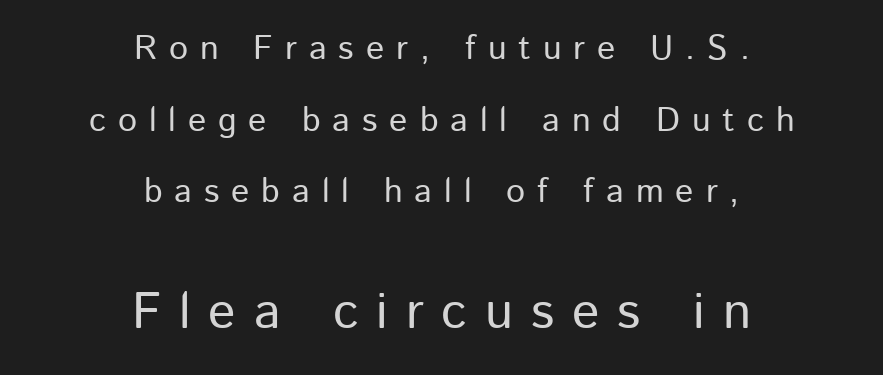
Q: Is the text italic (slanted)? A: No, it is upright.
Q: Is the typeface a serif or a sans-serif typeface? A: Sans-serif.
Q: Is the text underlined? A: No.
Q: How is the paragraph aligned? A: Centered.
Q: Is the spacing between letters normal or unusually wide? A: Unusually wide.
Q: Is the spacing between lines tight, normal or loose? A: Loose.
Q: Which block of text is set in a larger size, the first (top) or the second (bottom)? A: The second (bottom) one.
Q: Width (condensed, normal, or wide)? A: Normal.
Q: Stroke contrast? A: Low.
Q: x-height? A: Medium.
Q: Monospaced? A: No.
